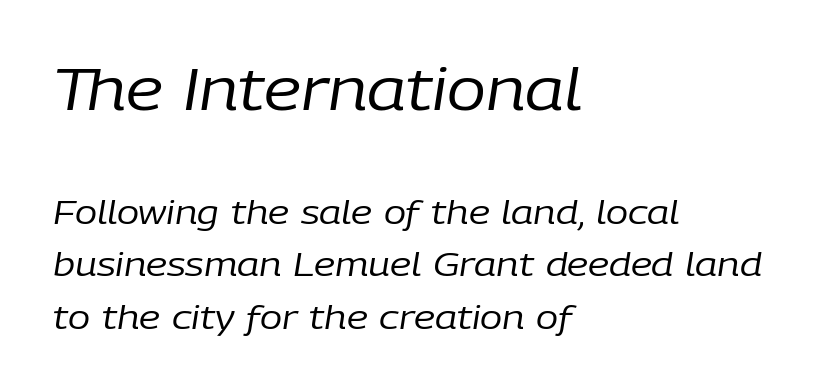
Q: Is the text bold? A: No.
Q: Is the text italic (slanted)? A: Yes, it leans right by about 9 degrees.
Q: Is the text underlined? A: No.
Q: How is the paragraph aligned? A: Left-aligned.
Q: Is the spacing between letters normal or unusually wide? A: Normal.
Q: Is the spacing between lines tight, normal or loose? A: Normal.
Q: Which block of text is set in a larger size, the first (top) or the second (bottom)? A: The first (top) one.
Q: Width (condensed, normal, or wide)? A: Normal.
Q: Stroke contrast? A: Low.
Q: x-height? A: Medium.
Q: Monospaced? A: No.
